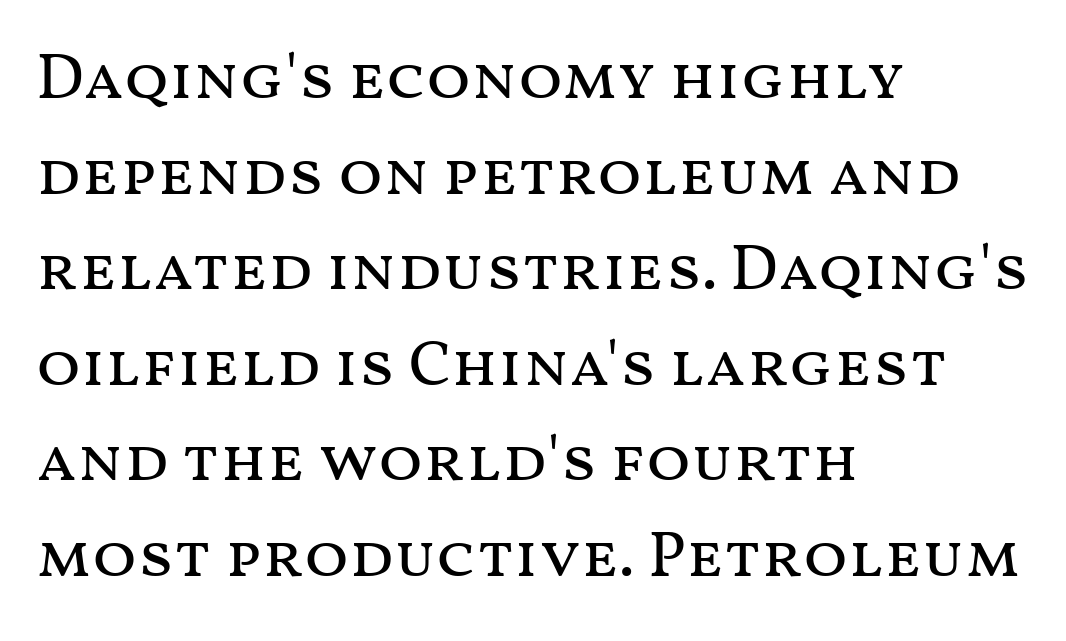
{"italic": "no", "bold": "no", "weight": "regular", "width": "wide", "stroke_contrast": "medium", "x_height": "medium", "monospaced": "no", "underline": "no", "align": "left", "line_spacing": "normal", "line_spacing_ratio": 1.47, "letter_spacing": "normal", "letter_spacing_em": 0.0, "glyph_px": 65}
